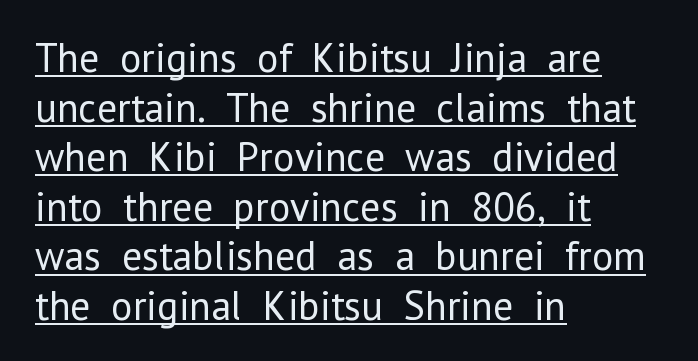
Q: Is the text bold? A: No.
Q: Is the text italic (slanted)? A: No, it is upright.
Q: Is the typeface a serif or a sans-serif typeface? A: Sans-serif.
Q: Is the text underlined? A: Yes.
Q: How is the paragraph aligned? A: Left-aligned.
Q: Is the spacing between letters normal or unusually wide? A: Normal.
Q: Width (condensed, normal, or wide)? A: Normal.
Q: Stroke contrast? A: Low.
Q: x-height? A: Medium.
Q: Monospaced? A: No.
